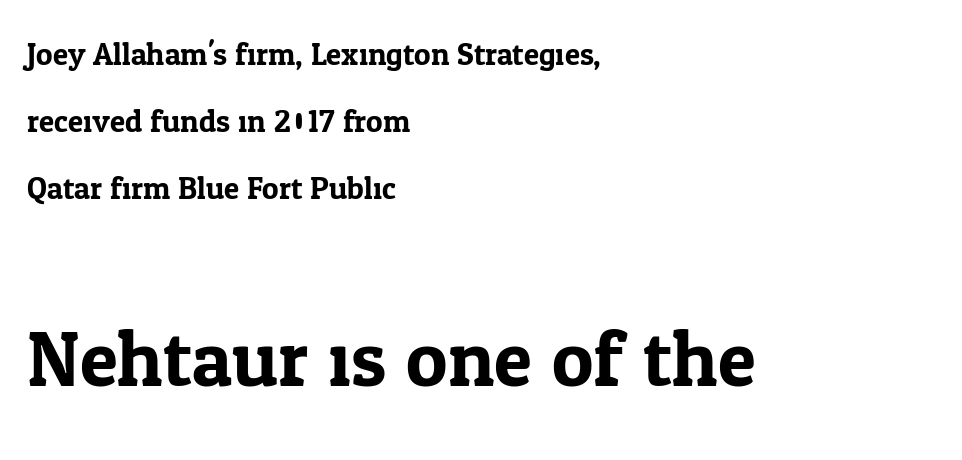
{"serif": "yes", "italic": "no", "width": "normal", "stroke_contrast": "low", "x_height": "medium", "monospaced": "no", "underline": "no", "align": "left", "line_spacing": "loose", "line_spacing_ratio": 2.16, "letter_spacing": "normal", "letter_spacing_em": 0.0, "larger_block": "second", "size_ratio": 2.52, "glyph_px": 78}
